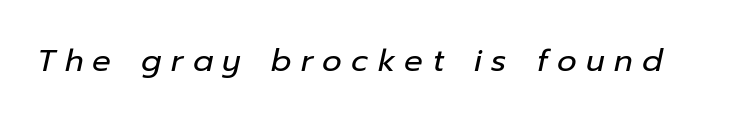
{"italic": "yes", "lean": "right", "slant_degrees": 12, "bold": "no", "weight": "regular", "width": "normal", "stroke_contrast": "low", "x_height": "medium", "monospaced": "no", "underline": "no", "letter_spacing": "wide", "letter_spacing_em": 0.3, "glyph_px": 31}
